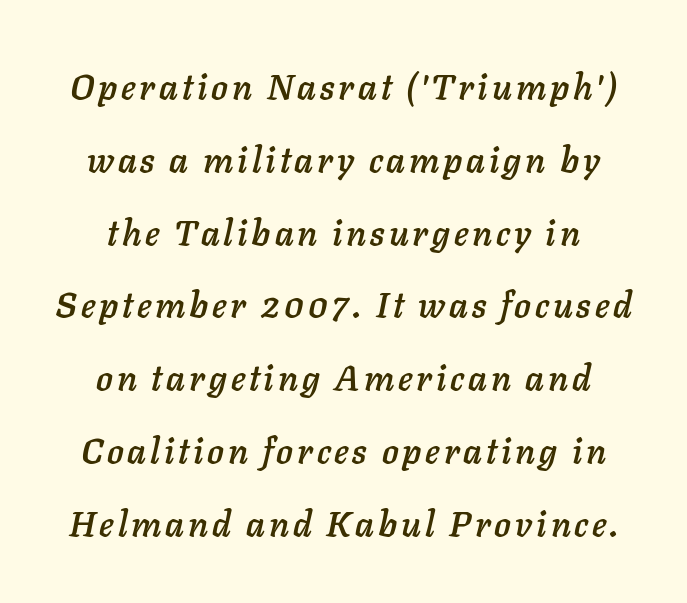
The image shows 35 px text type, italic (leaning right); set loose line spacing (2.08x), not underlined; low stroke contrast and a medium x-height.
